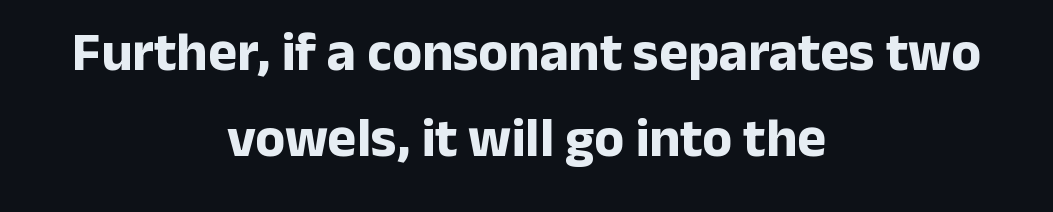
The passage shown is typeset with a sans-serif family. This rendering uses center alignment, leaving both contours irregular but symmetric. Rendered with straight, roman letterforms. In terms of weight, the rendering is a true, heavy bold. This sample keeps an unexceptional amount of space between lines.
